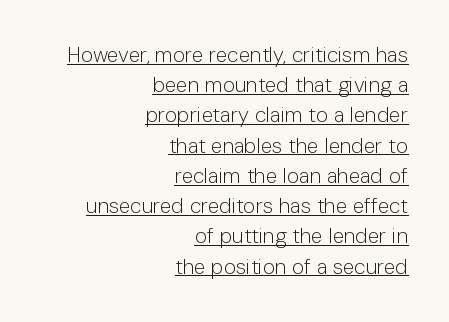
{"italic": "no", "bold": "no", "underline": "yes", "align": "right", "line_spacing": "normal", "line_spacing_ratio": 1.44, "letter_spacing": "normal", "letter_spacing_em": 0.0, "glyph_px": 21}
